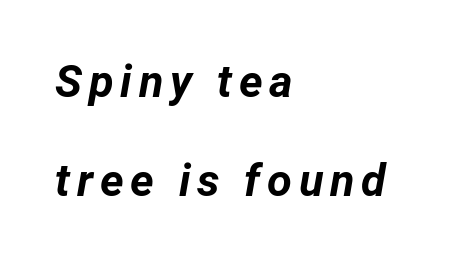
Q: Is the text bold? A: Yes.
Q: Is the text italic (slanted)? A: Yes, it leans right by about 12 degrees.
Q: Is the text underlined? A: No.
Q: How is the paragraph aligned? A: Left-aligned.
Q: Is the spacing between lines tight, normal or loose? A: Loose.
Q: Width (condensed, normal, or wide)? A: Normal.
Q: Stroke contrast? A: Low.
Q: x-height? A: Medium.
Q: Monospaced? A: No.
